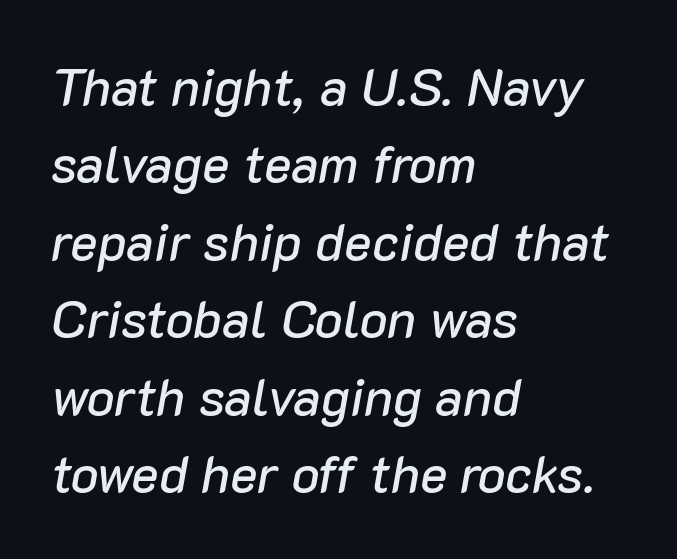
Q: Is the text italic (slanted)? A: Yes, it leans right by about 10 degrees.
Q: Is the text underlined? A: No.
Q: How is the paragraph aligned? A: Left-aligned.
Q: Is the spacing between letters normal or unusually wide? A: Normal.
Q: Is the spacing between lines tight, normal or loose? A: Normal.
Q: Width (condensed, normal, or wide)? A: Normal.
Q: Stroke contrast? A: Low.
Q: x-height? A: Medium.
Q: Monospaced? A: No.
